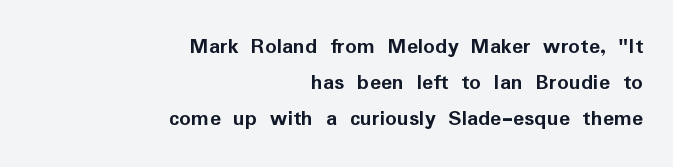
{"italic": "no", "bold": "yes", "underline": "no", "align": "right", "line_spacing": "normal", "line_spacing_ratio": 1.56, "letter_spacing": "normal", "letter_spacing_em": 0.0, "glyph_px": 23}
